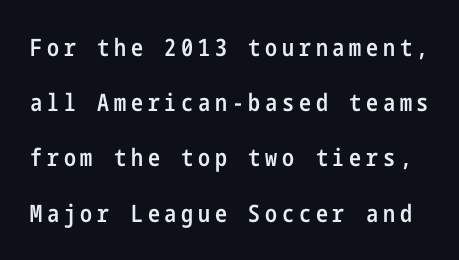
A semibold gives these letters moderate extra thickness, short of bold. A clean baseline with only descenders dipping below it. Each new line begins a long way beneath the previous one. The letterforms stand isolated, each surrounded by extra space. This is roman type, the default non-slanted kind.
